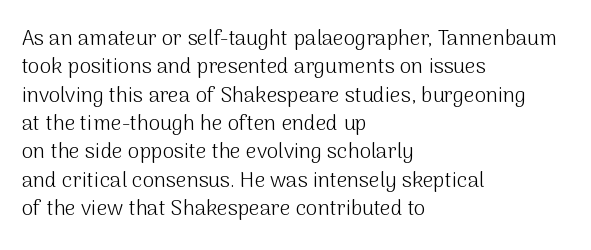
{"italic": "no", "bold": "no", "underline": "no", "align": "left", "line_spacing": "normal", "line_spacing_ratio": 1.35, "letter_spacing": "normal", "letter_spacing_em": 0.0, "glyph_px": 21}
